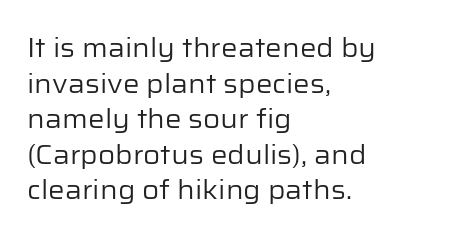
The image shows 26 px text type, upright; set left-aligned, normal line spacing (1.37x), normal letter spacing, not underlined.
